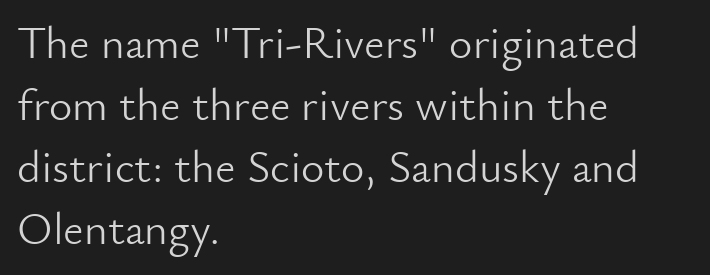
Here the glyphs are tracked normally, forming tight word shapes. The letters advance in unequal steps, a hallmark of proportional type. The rows are spaced the way most documents space them. Just letters on the line, the space beneath them empty. Designer's note — italics off, roman on. The letterforms sit at book weight or below.
